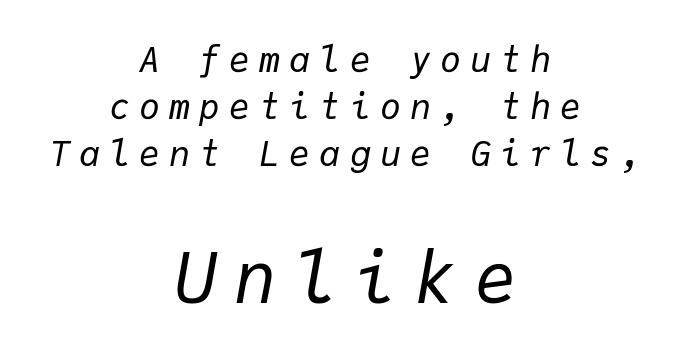
The image shows 70 px regular-weight type, italic (leaning right), monospaced; set centered, normal line spacing (1.35x), unusually wide letter spacing (+0.26 em), not underlined; the second (bottom) block is 2.0x larger; low stroke contrast and a medium x-height.
